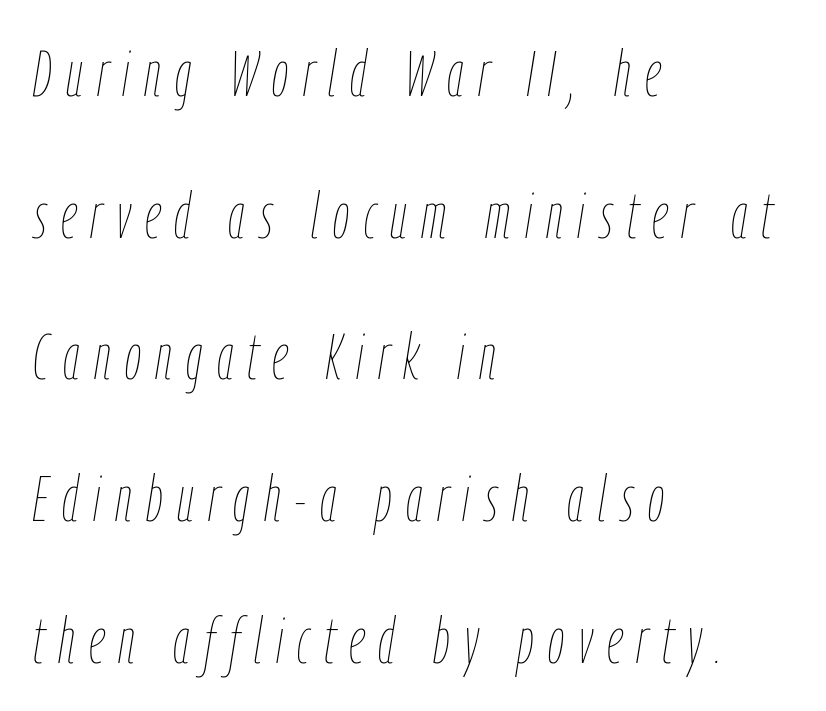
Spacing between characters has been opened up far beyond the box default. The line-height multiplier appears high, well above default. The strip under each line holds only bare page. No extra ink here — the face is not bold.
